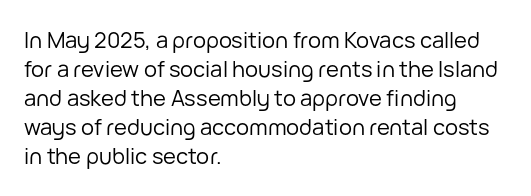
Tall strokes in this sample are plumb rather than angled. The passage shown has conventional tracking throughout. Every row of glyphs begins at an identical x-position on the left. A normal amount of white space separates one row of letters from the next. Type without underlining.
